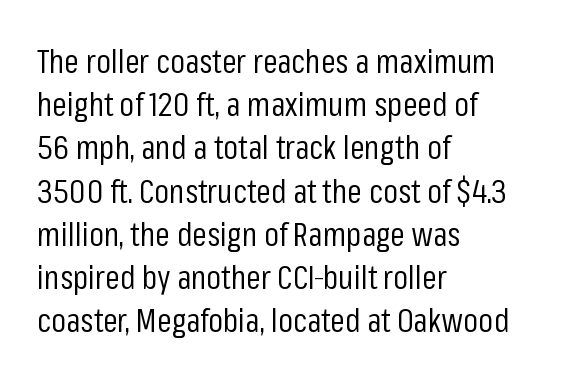
Varying glyph widths throughout — classic text-font behaviour. There is no visible air inserted between adjacent glyphs. Is there any slant? The stems are plumb. Note: no serifs on the glyphs. Horizontally, the lines are justified to the leading edge only.
